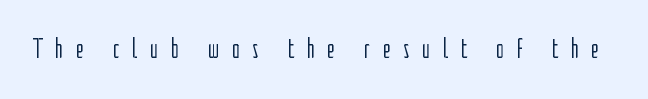
Q: Is the text bold? A: No.
Q: Is the text italic (slanted)? A: No, it is upright.
Q: Is the typeface a serif or a sans-serif typeface? A: Sans-serif.
Q: Is the text underlined? A: No.
Q: Is the spacing between letters normal or unusually wide? A: Unusually wide.
Q: Width (condensed, normal, or wide)? A: Condensed.
Q: Stroke contrast? A: Low.
Q: x-height? A: Medium.
Q: Monospaced? A: No.
